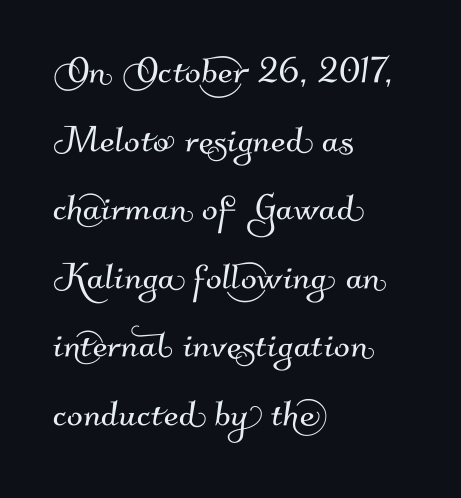
{"serif": "no", "width": "normal", "stroke_contrast": "medium", "x_height": "small", "monospaced": "no", "underline": "no", "align": "left", "line_spacing": "normal", "line_spacing_ratio": 1.46, "letter_spacing": "normal", "letter_spacing_em": 0.0, "glyph_px": 47}
